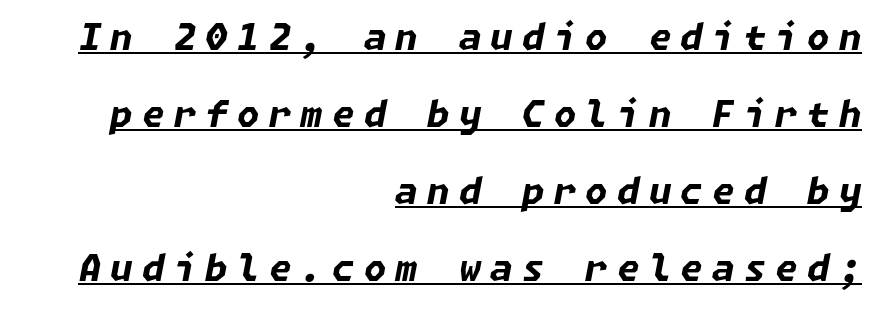
The image shows 36 px bold type, italic (leaning right); set right-aligned, loose line spacing (2.14x), unusually wide letter spacing (+0.26 em), underlined; low stroke contrast and a medium x-height.
